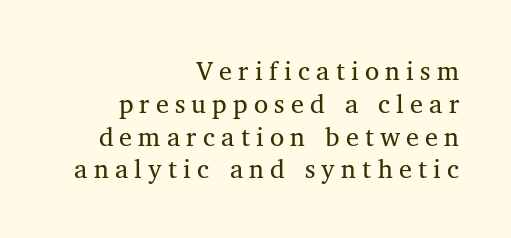
{"italic": "no", "bold": "no", "underline": "no", "align": "right", "line_spacing": "normal", "line_spacing_ratio": 1.26, "letter_spacing": "wide", "letter_spacing_em": 0.24, "glyph_px": 26}
